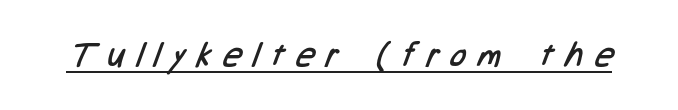
Is this a fixed-width face? No — the glyphs have proportional, varying widths. Stroke thickness stays within the range of a standard reading face or lighter. The rendering shows plain stroke endings on the letterforms — a sans-serif design. Decoration check: the copy is underlined.
